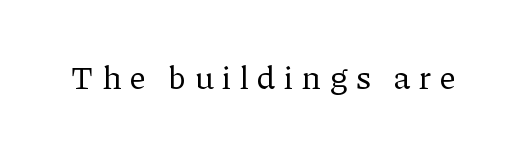
The image shows 33 px regular-weight serif type, upright; set unusually wide letter spacing (+0.27 em), not underlined; low stroke contrast and a medium x-height.
